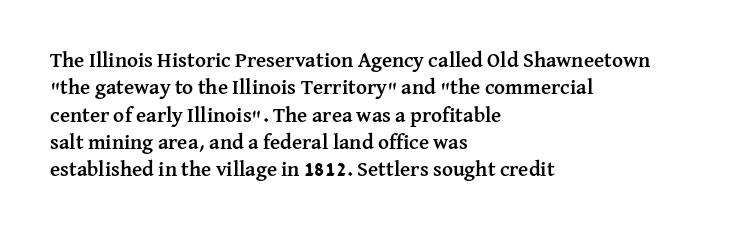
The image shows 21 px bold type, upright; set left-aligned, normal line spacing (1.3x), normal letter spacing, not underlined.
